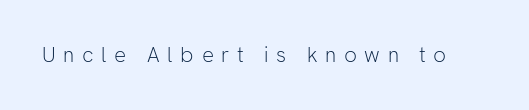
{"italic": "no", "bold": "no", "underline": "no", "letter_spacing": "wide", "letter_spacing_em": 0.36, "glyph_px": 21}
